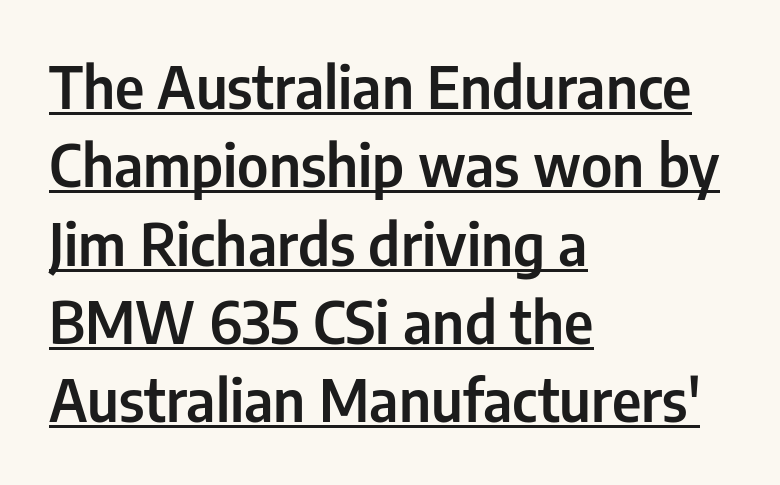
{"serif": "no", "italic": "no", "width": "condensed", "stroke_contrast": "low", "x_height": "medium", "monospaced": "no", "underline": "yes", "align": "left", "line_spacing": "normal", "line_spacing_ratio": 1.35, "letter_spacing": "normal", "letter_spacing_em": 0.0, "glyph_px": 58}
